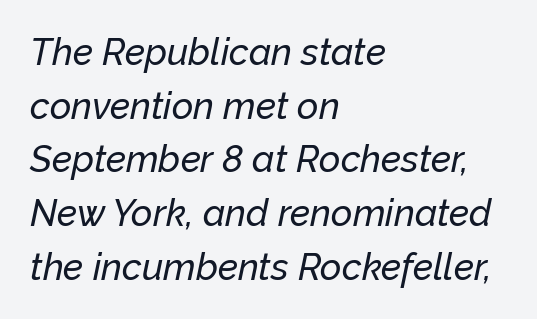
{"italic": "yes", "lean": "right", "slant_degrees": 12, "width": "normal", "stroke_contrast": "low", "x_height": "medium", "monospaced": "no", "underline": "no", "align": "left", "line_spacing": "normal", "line_spacing_ratio": 1.45, "letter_spacing": "normal", "letter_spacing_em": 0.0, "glyph_px": 37}
